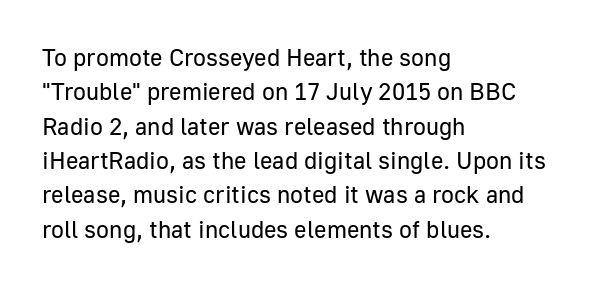
Q: Is the text bold? A: No.
Q: Is the text italic (slanted)? A: No, it is upright.
Q: Is the text underlined? A: No.
Q: How is the paragraph aligned? A: Left-aligned.
Q: Is the spacing between letters normal or unusually wide? A: Normal.
Q: Is the spacing between lines tight, normal or loose? A: Normal.
